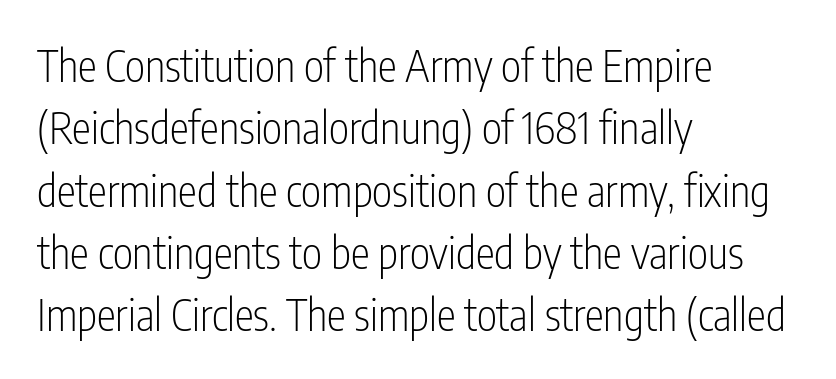
Q: Is the text bold? A: No.
Q: Is the text italic (slanted)? A: No, it is upright.
Q: Is the typeface a serif or a sans-serif typeface? A: Sans-serif.
Q: Is the text underlined? A: No.
Q: How is the paragraph aligned? A: Left-aligned.
Q: Is the spacing between letters normal or unusually wide? A: Normal.
Q: Is the spacing between lines tight, normal or loose? A: Normal.
Q: Width (condensed, normal, or wide)? A: Condensed.
Q: Stroke contrast? A: Low.
Q: x-height? A: Medium.
Q: Monospaced? A: No.
